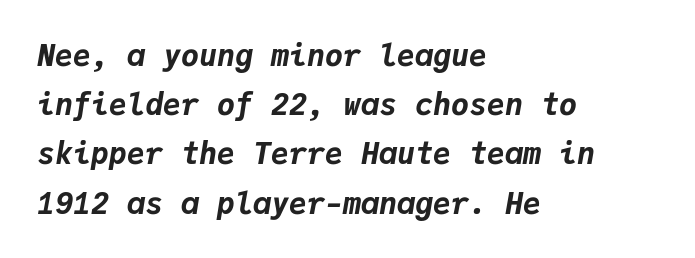
Q: Is the text bold? A: Yes.
Q: Is the text italic (slanted)? A: Yes, it leans right by about 9 degrees.
Q: Is the text underlined? A: No.
Q: How is the paragraph aligned? A: Left-aligned.
Q: Is the spacing between letters normal or unusually wide? A: Normal.
Q: Is the spacing between lines tight, normal or loose? A: Normal.
Q: Width (condensed, normal, or wide)? A: Normal.
Q: Stroke contrast? A: Low.
Q: x-height? A: Medium.
Q: Monospaced? A: Yes.
